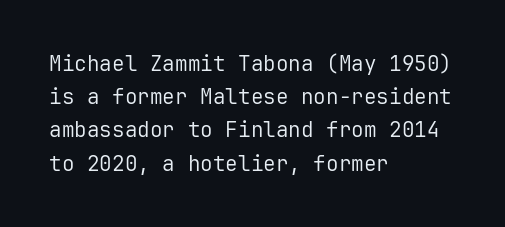
The face looks like a standard text weight, possibly lighter. Short and long lines alike share a common starting point at left. Vertically, the passage feels balanced, rows spaced as you'd expect. A bare baseline throughout the passage. Here the glyphs are tracked normally, forming tight word shapes.
